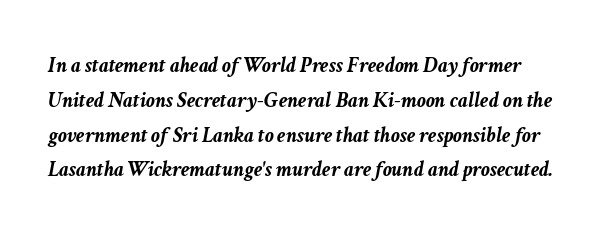
The image shows 22 px bold type, italic (leaning right); set normal line spacing (1.58x), normal letter spacing, not underlined.
